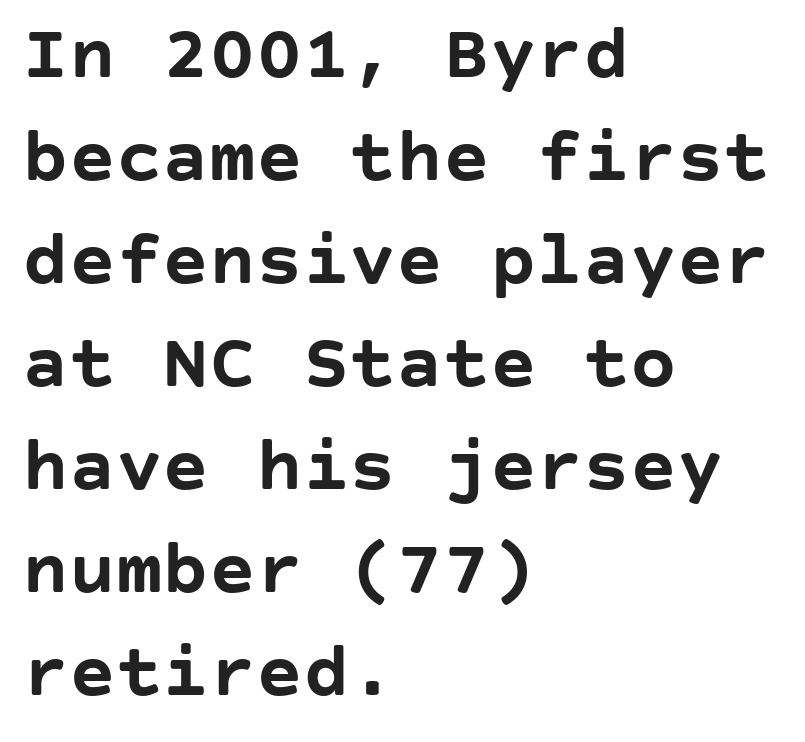
{"serif": "no", "italic": "no", "bold": "yes", "weight": "semibold", "width": "normal", "stroke_contrast": "low", "x_height": "large", "underline": "no", "align": "left", "line_spacing": "normal", "line_spacing_ratio": 1.32, "letter_spacing": "normal", "letter_spacing_em": 0.0, "glyph_px": 78}
